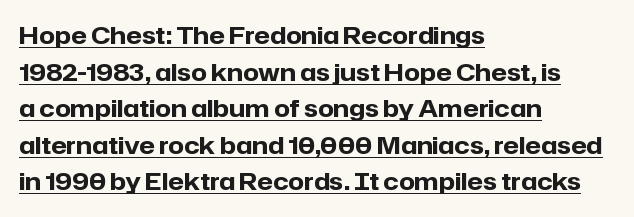
Q: Is the text bold? A: Yes.
Q: Is the text italic (slanted)? A: No, it is upright.
Q: Is the text underlined? A: Yes.
Q: How is the paragraph aligned? A: Left-aligned.
Q: Is the spacing between letters normal or unusually wide? A: Normal.
Q: Is the spacing between lines tight, normal or loose? A: Normal.
